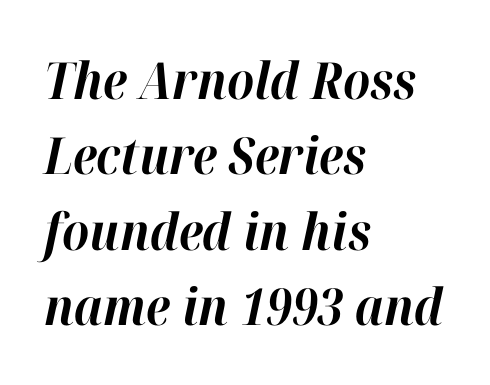
Q: Is the text bold? A: Yes.
Q: Is the text italic (slanted)? A: Yes, it leans right by about 12 degrees.
Q: Is the text underlined? A: No.
Q: How is the paragraph aligned? A: Left-aligned.
Q: Is the spacing between letters normal or unusually wide? A: Normal.
Q: Is the spacing between lines tight, normal or loose? A: Normal.
Q: Width (condensed, normal, or wide)? A: Normal.
Q: Stroke contrast? A: High.
Q: x-height? A: Medium.
Q: Monospaced? A: No.
